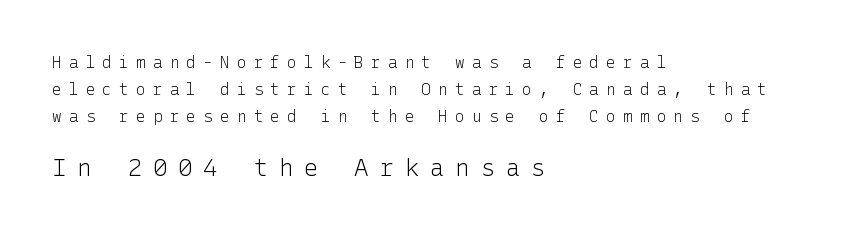
Q: Is the text bold? A: No.
Q: Is the text italic (slanted)? A: No, it is upright.
Q: Is the text underlined? A: No.
Q: How is the paragraph aligned? A: Left-aligned.
Q: Is the spacing between letters normal or unusually wide? A: Unusually wide.
Q: Is the spacing between lines tight, normal or loose? A: Normal.
Q: Which block of text is set in a larger size, the first (top) or the second (bottom)? A: The second (bottom) one.
